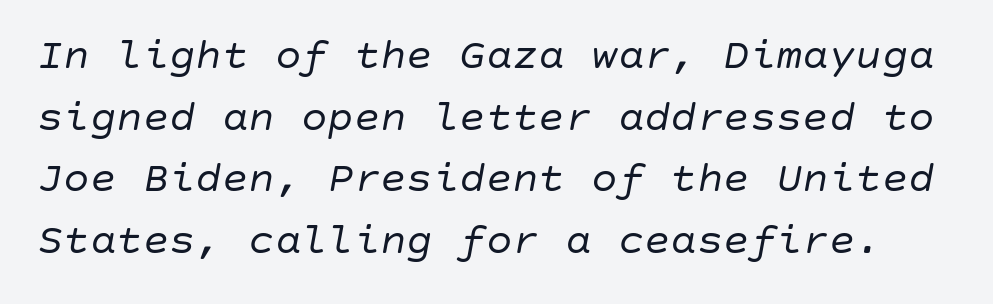
{"italic": "yes", "lean": "right", "slant_degrees": 10, "bold": "no", "weight": "regular", "width": "normal", "stroke_contrast": "low", "x_height": "large", "underline": "no", "line_spacing": "normal", "line_spacing_ratio": 1.4, "letter_spacing": "normal", "letter_spacing_em": 0.0, "glyph_px": 44}
